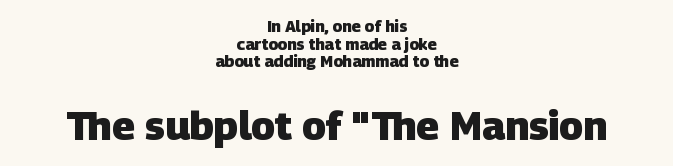
The image shows 40 px heavy sans-serif type; set centered, tight line spacing (1.1x), normal letter spacing, not underlined; the second (bottom) block is 2.5x larger; low stroke contrast and a large x-height.
